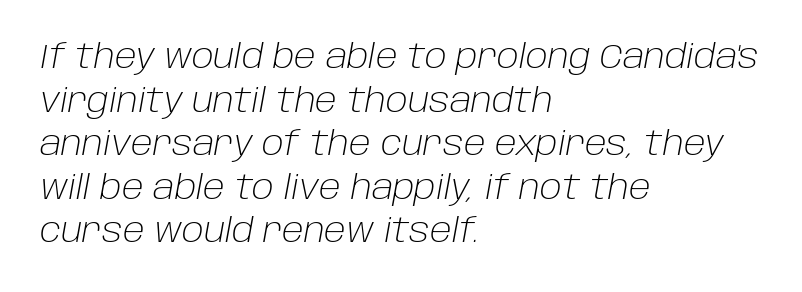
{"italic": "yes", "lean": "right", "slant_degrees": 10, "bold": "no", "weight": "light", "width": "normal", "stroke_contrast": "low", "x_height": "large", "monospaced": "no", "underline": "no", "align": "left", "line_spacing": "normal", "line_spacing_ratio": 1.28, "letter_spacing": "normal", "letter_spacing_em": 0.0, "glyph_px": 34}
